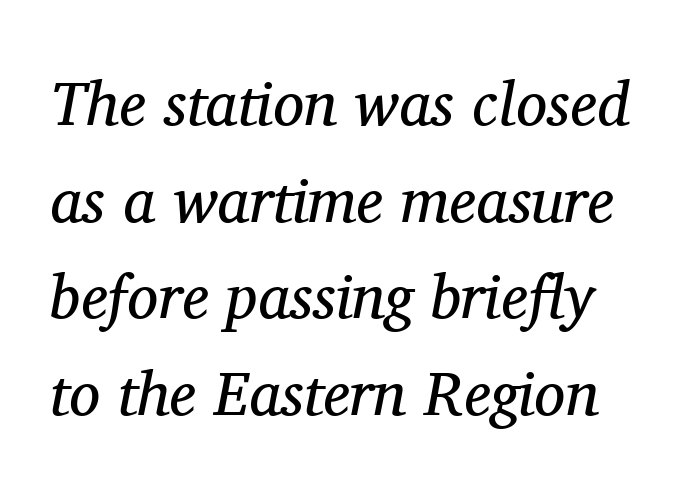
{"serif": "yes", "italic": "yes", "lean": "right", "slant_degrees": 11, "bold": "no", "weight": "regular", "width": "normal", "stroke_contrast": "medium", "x_height": "medium", "monospaced": "no", "underline": "no", "line_spacing": "normal", "line_spacing_ratio": 1.56, "letter_spacing": "normal", "letter_spacing_em": 0.0, "glyph_px": 62}
